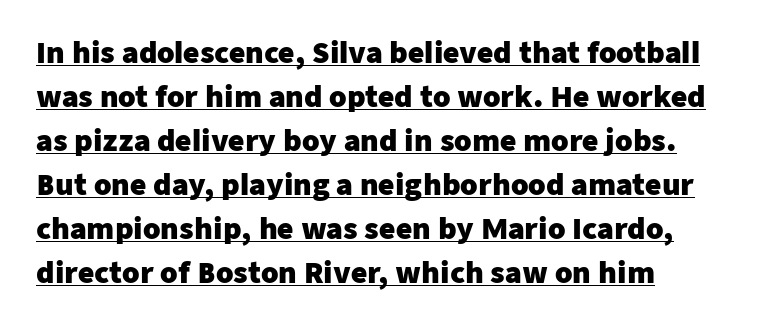
Q: Is the text bold? A: Yes.
Q: Is the text italic (slanted)? A: No, it is upright.
Q: Is the typeface a serif or a sans-serif typeface? A: Sans-serif.
Q: Is the text underlined? A: Yes.
Q: How is the paragraph aligned? A: Left-aligned.
Q: Is the spacing between letters normal or unusually wide? A: Normal.
Q: Is the spacing between lines tight, normal or loose? A: Normal.
Q: Width (condensed, normal, or wide)? A: Normal.
Q: Stroke contrast? A: Low.
Q: x-height? A: Medium.
Q: Monospaced? A: No.
